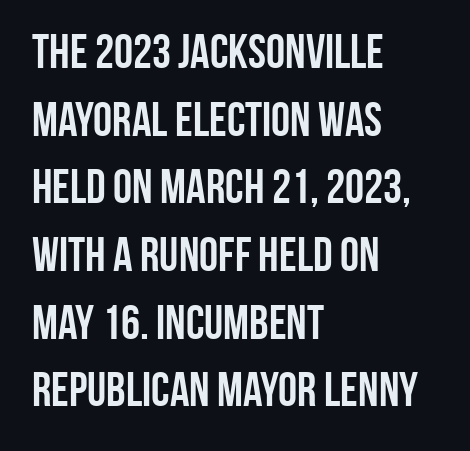
{"serif": "no", "italic": "no", "bold": "yes", "weight": "semibold", "width": "condensed", "stroke_contrast": "low", "x_height": "large", "monospaced": "no", "underline": "no", "align": "left", "line_spacing": "normal", "line_spacing_ratio": 1.41, "letter_spacing": "normal", "letter_spacing_em": 0.0, "glyph_px": 48}
